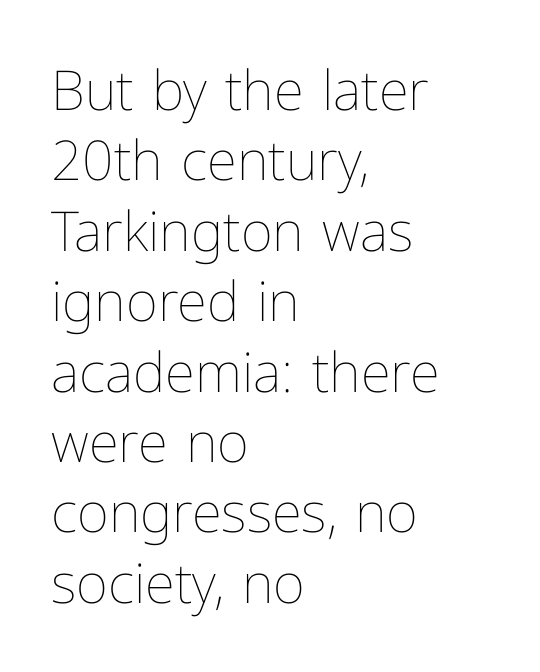
{"italic": "no", "bold": "no", "weight": "thin", "width": "normal", "stroke_contrast": "low", "x_height": "medium", "monospaced": "no", "underline": "no", "align": "left", "line_spacing": "normal", "line_spacing_ratio": 1.28, "letter_spacing": "normal", "letter_spacing_em": 0.0, "glyph_px": 55}
